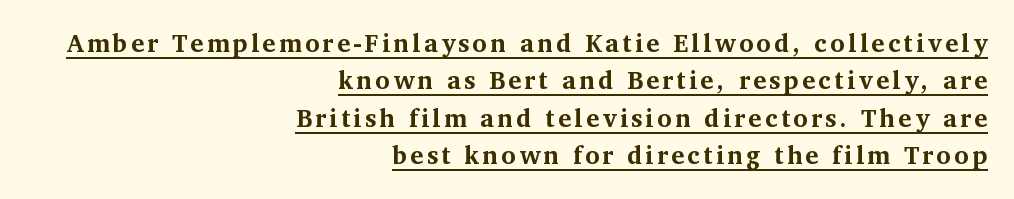
The image shows 25 px bold type, upright; set right-aligned, normal line spacing (1.5x), underlined.
